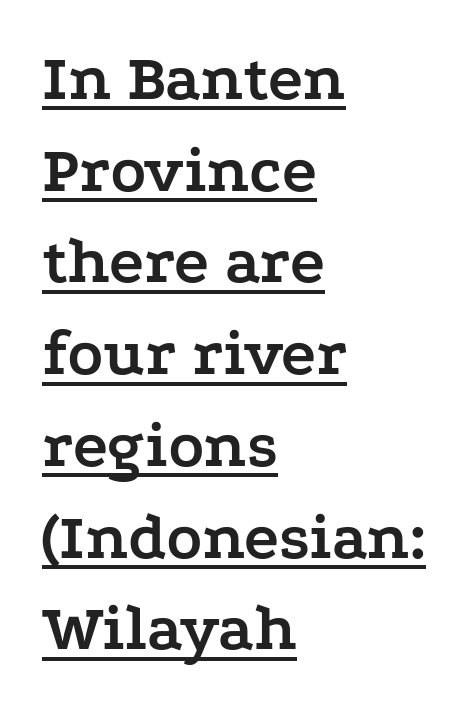
Notice how the passage keeps a crisp vertical edge on the left only. The line texture is even and compact thanks to regular tracking. Heft: maximum for text — a bold. The rendering uses natural spacing where letterforms have individual widths. The typography opts for an upright posture over an oblique one. The passage shown is typeset with a serif family.
